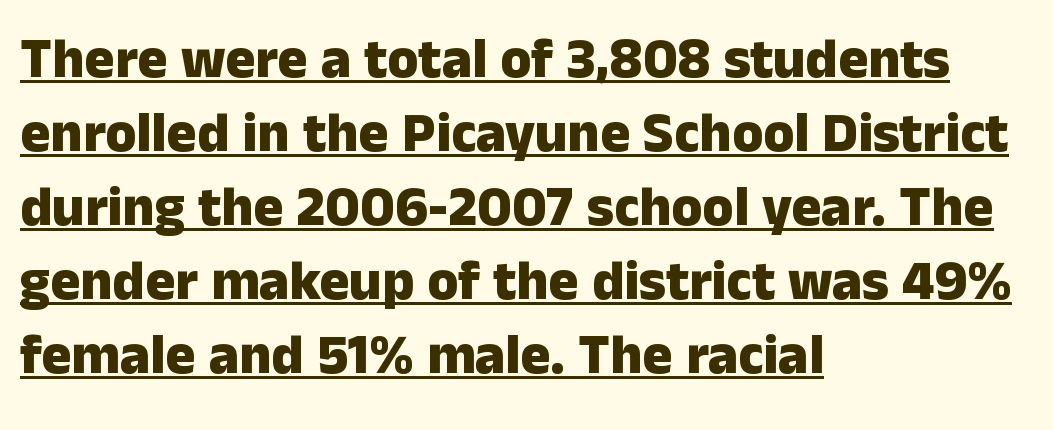
The image shows 56 px heavy sans-serif type, upright; set left-aligned, normal line spacing (1.32x), normal letter spacing, underlined; low stroke contrast and a medium x-height.
